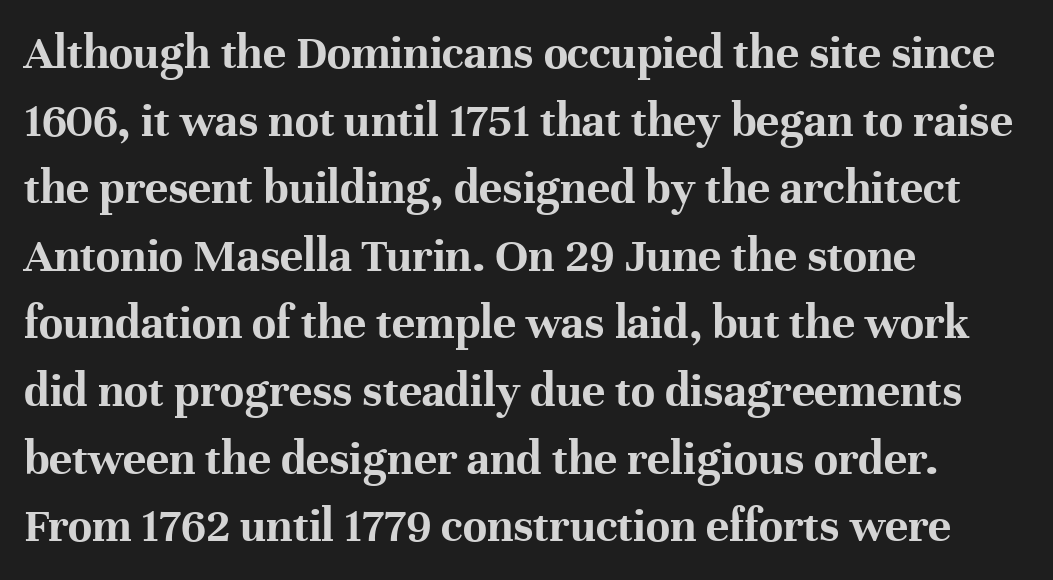
The image shows 49 px bold serif type, upright; set left-aligned, normal line spacing (1.38x), normal letter spacing, not underlined; high stroke contrast and a medium x-height.
